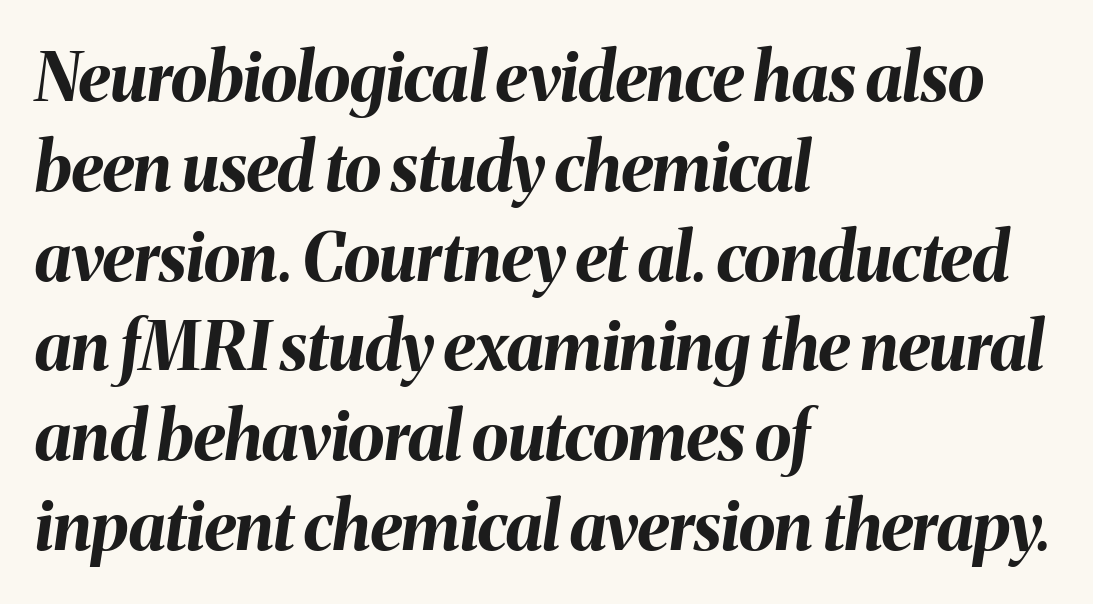
Q: Is the text bold? A: Yes.
Q: Is the text italic (slanted)? A: Yes, it leans right by about 8 degrees.
Q: Is the text underlined? A: No.
Q: How is the paragraph aligned? A: Left-aligned.
Q: Is the spacing between letters normal or unusually wide? A: Normal.
Q: Is the spacing between lines tight, normal or loose? A: Normal.
Q: Width (condensed, normal, or wide)? A: Normal.
Q: Stroke contrast? A: Medium.
Q: x-height? A: Medium.
Q: Monospaced? A: No.
